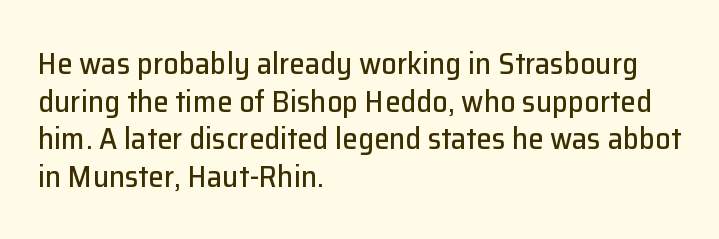
The image shows 31 px sans-serif type, upright; set left-aligned, line spacing 1.21x, normal letter spacing, not underlined; low stroke contrast and a medium x-height.
